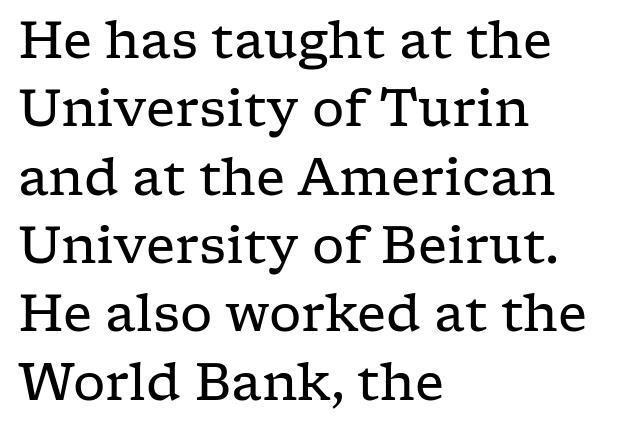
{"serif": "yes", "italic": "no", "bold": "no", "weight": "regular", "width": "wide", "stroke_contrast": "low", "x_height": "medium", "monospaced": "no", "underline": "no", "align": "left", "line_spacing": "normal", "line_spacing_ratio": 1.34, "letter_spacing": "normal", "letter_spacing_em": 0.0, "glyph_px": 51}
